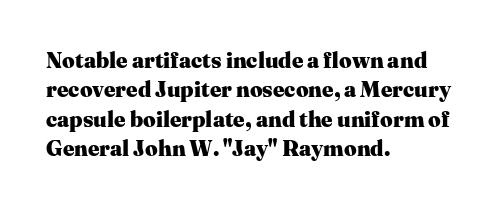
{"italic": "no", "bold": "yes", "underline": "no", "align": "left", "line_spacing": "normal", "line_spacing_ratio": 1.33, "letter_spacing": "normal", "letter_spacing_em": 0.0, "glyph_px": 22}
